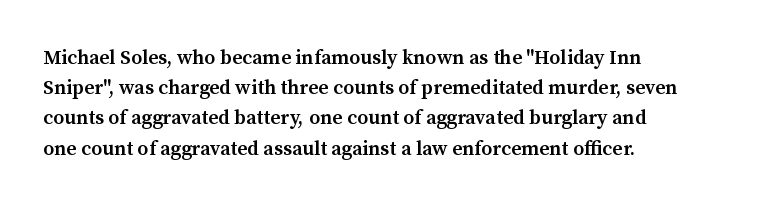
Q: Is the text bold? A: Semi-bold.
Q: Is the text italic (slanted)? A: No, it is upright.
Q: Is the text underlined? A: No.
Q: How is the paragraph aligned? A: Left-aligned.
Q: Is the spacing between letters normal or unusually wide? A: Normal.
Q: Is the spacing between lines tight, normal or loose? A: Normal.
